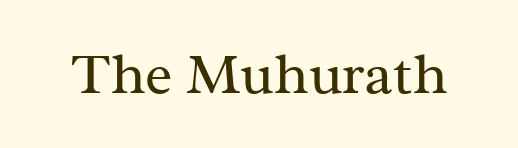
The image shows 58 px regular-weight serif type, upright; set normal letter spacing, not underlined; medium stroke contrast and a medium x-height.
